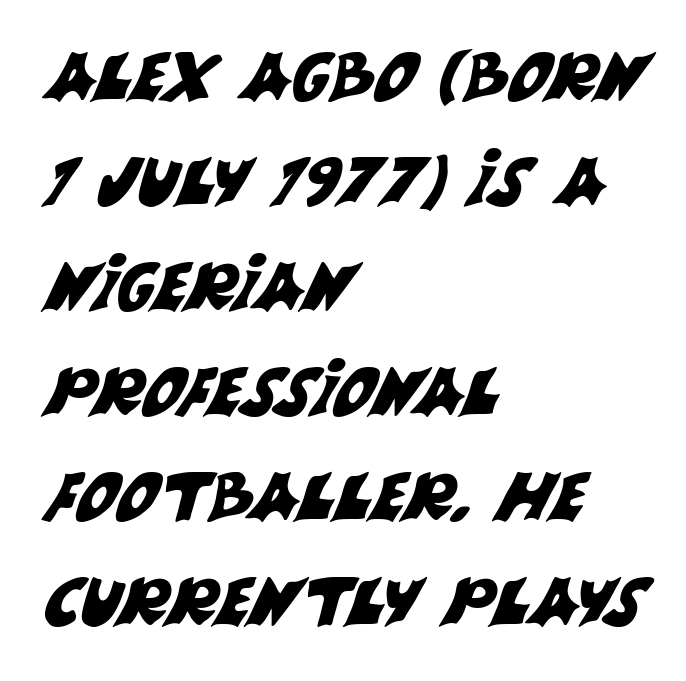
{"serif": "no", "width": "normal", "stroke_contrast": "medium", "x_height": "large", "monospaced": "no", "underline": "no", "align": "left", "line_spacing": "normal", "line_spacing_ratio": 1.59, "letter_spacing": "normal", "letter_spacing_em": 0.0, "glyph_px": 66}
